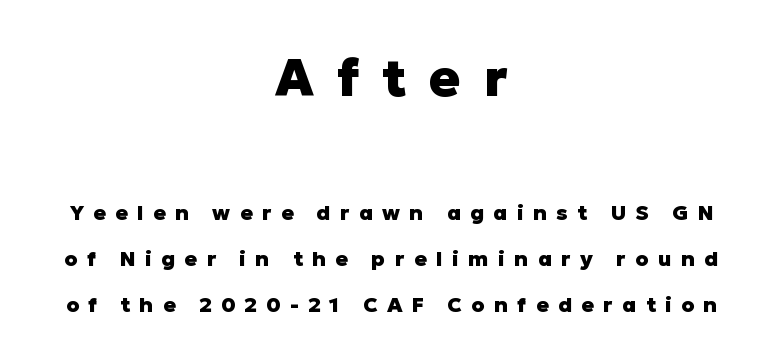
Vertical spacing — loose. The line texture is sparse and dotted thanks to wide tracking. Which of the two is more prominent by size? The first, at the top. Letterform terminals end flat and unadorned throughout the passage. Strokes here are thick enough to call this a true bold. Any mark beneath the type? The region is blank.
